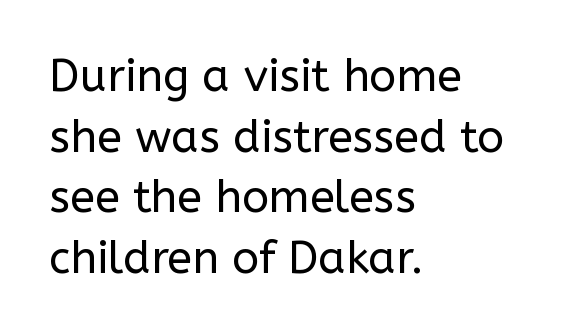
{"serif": "no", "italic": "no", "bold": "no", "weight": "regular", "width": "normal", "stroke_contrast": "low", "x_height": "medium", "monospaced": "no", "underline": "no", "align": "left", "line_spacing": "normal", "line_spacing_ratio": 1.35, "letter_spacing": "normal", "letter_spacing_em": 0.0, "glyph_px": 45}
